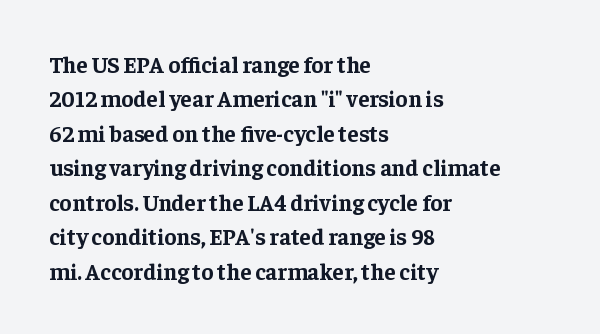
Q: Is the text bold? A: Yes.
Q: Is the text italic (slanted)? A: No, it is upright.
Q: Is the text underlined? A: No.
Q: How is the paragraph aligned? A: Left-aligned.
Q: Is the spacing between letters normal or unusually wide? A: Normal.
Q: Is the spacing between lines tight, normal or loose? A: Normal.
